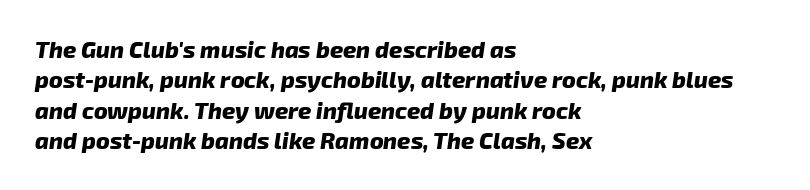
The letters are bold, with thick, heavy strokes. There's an unmistakable incline to the writing here. The paragraph has a hard left edge and a soft right edge. How would I describe the line gaps? Plain and ordinary. Quick note: underline off.
